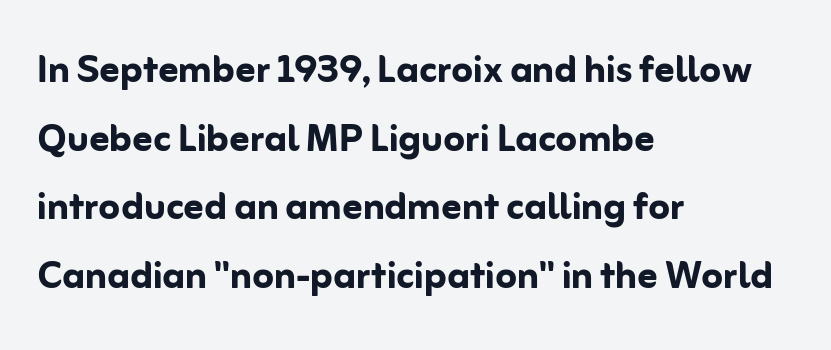
The image shows 49 px semibold sans-serif type, upright; set left-aligned, normal line spacing (1.4x), normal letter spacing, not underlined; low stroke contrast and a medium x-height.
